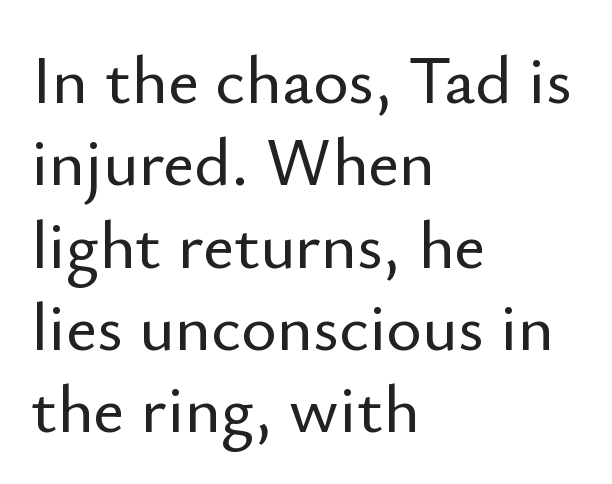
Q: Is the text italic (slanted)? A: No, it is upright.
Q: Is the typeface a serif or a sans-serif typeface? A: Sans-serif.
Q: Is the text underlined? A: No.
Q: How is the paragraph aligned? A: Left-aligned.
Q: Is the spacing between letters normal or unusually wide? A: Normal.
Q: Width (condensed, normal, or wide)? A: Normal.
Q: Stroke contrast? A: Low.
Q: x-height? A: Small.
Q: Monospaced? A: No.
